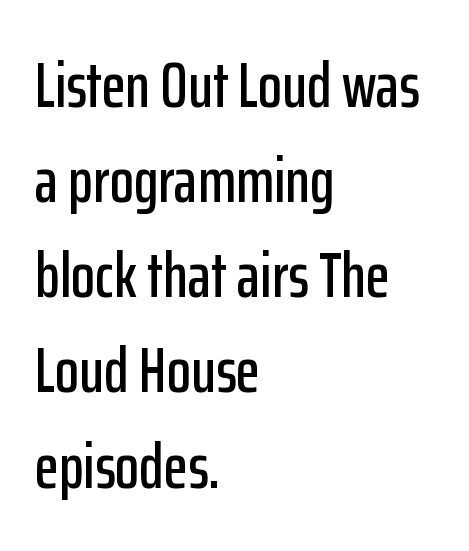
The image shows 63 px condensed sans-serif type, upright; set left-aligned, normal line spacing (1.51x), normal letter spacing, not underlined; low stroke contrast and a medium x-height.
